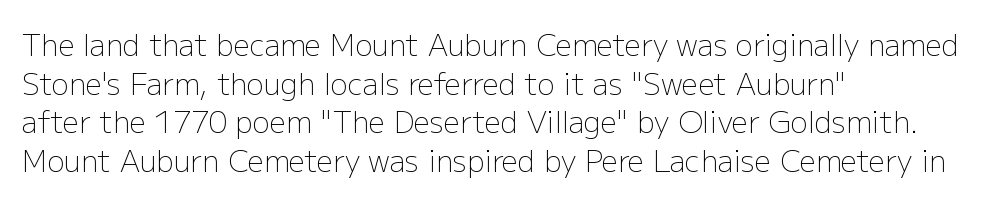
Leading matches the norm, producing a regular column. No chunkiness to these letters — they're not bold. Style check: upright. The rendering uses natural spacing where letterforms have individual widths.
